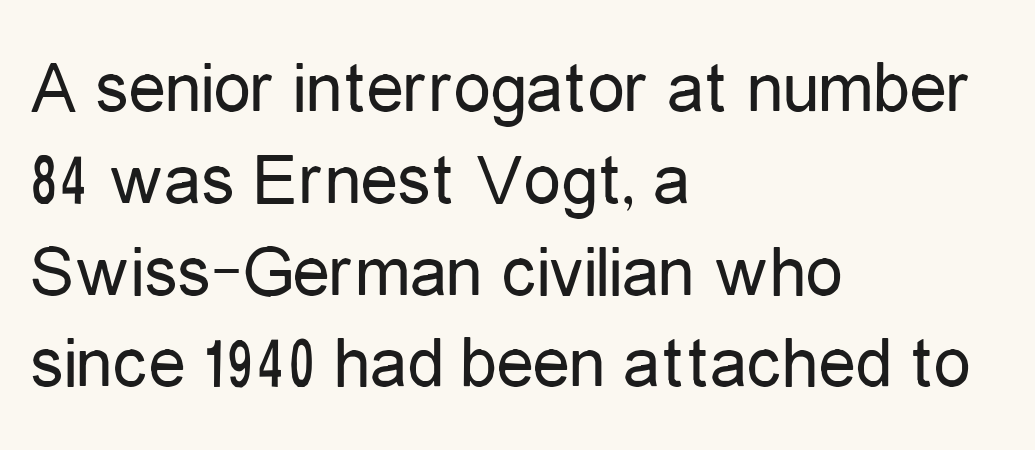
{"serif": "no", "italic": "no", "bold": "no", "weight": "regular", "width": "condensed", "stroke_contrast": "low", "x_height": "medium", "monospaced": "no", "underline": "no", "align": "left", "line_spacing_ratio": 1.24, "letter_spacing": "normal", "letter_spacing_em": 0.0, "glyph_px": 74}
